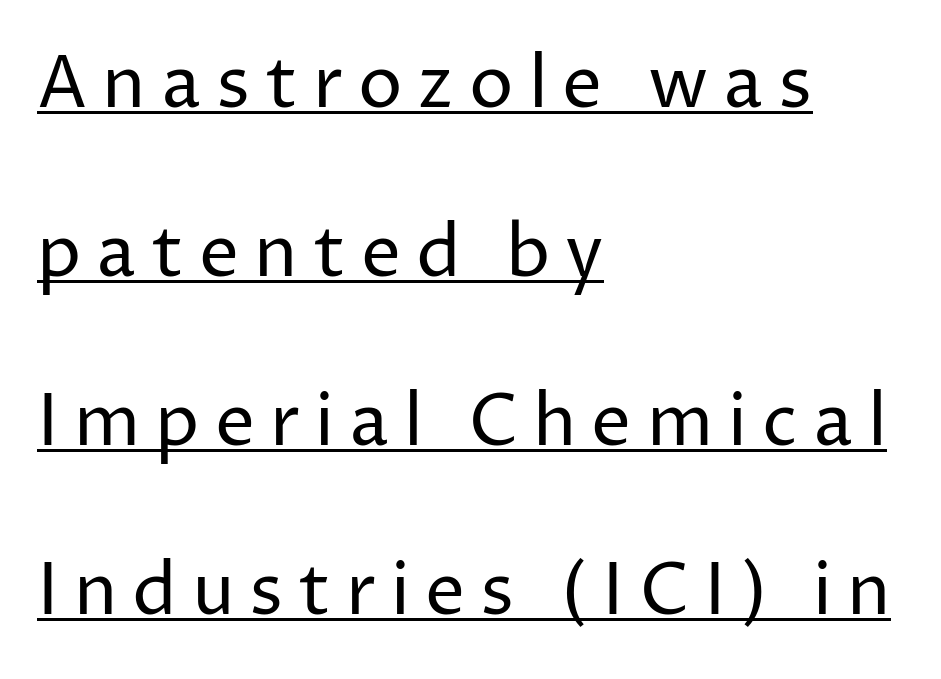
{"serif": "no", "italic": "no", "bold": "no", "weight": "regular", "width": "normal", "stroke_contrast": "low", "x_height": "medium", "monospaced": "no", "underline": "yes", "align": "left", "line_spacing": "loose", "line_spacing_ratio": 2.38, "letter_spacing": "wide", "letter_spacing_em": 0.21, "glyph_px": 71}
